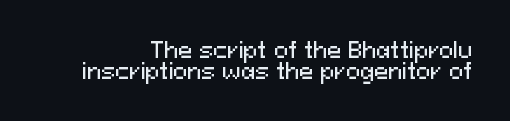
Every stem runs plumb, perpendicular to the baseline. The area under the type is left untouched. Students, note that the glyphs here touch the page at normal intervals. One glance says dense: line gaps are narrower than usual.
